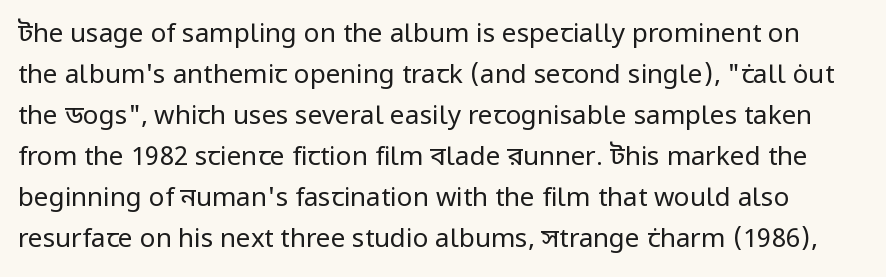
Heft: none added — not bold. Does extra space separate the letters? No, they use regular spacing. Clear beneath every line of the passage. Vertically, the passage feels balanced, rows spaced as you'd expect. In terms of posture, this sample is upright.
